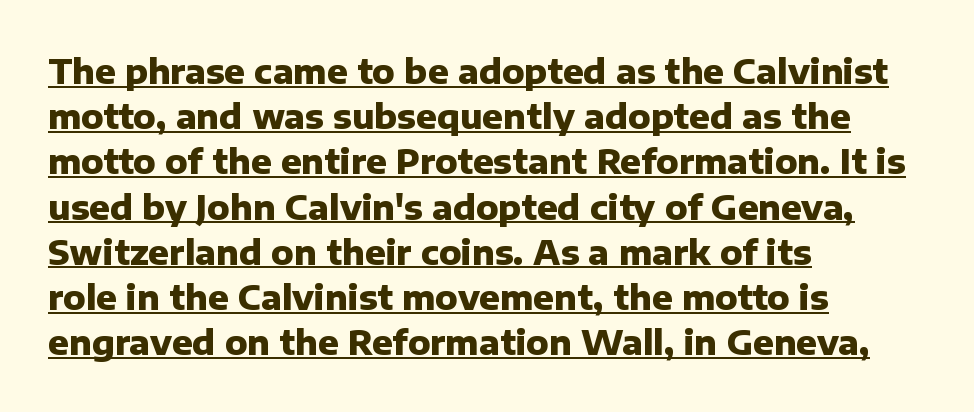
Q: Is the text bold? A: Yes.
Q: Is the text italic (slanted)? A: No, it is upright.
Q: Is the typeface a serif or a sans-serif typeface? A: Sans-serif.
Q: Is the text underlined? A: Yes.
Q: How is the paragraph aligned? A: Left-aligned.
Q: Is the spacing between letters normal or unusually wide? A: Normal.
Q: Is the spacing between lines tight, normal or loose? A: Normal.
Q: Width (condensed, normal, or wide)? A: Normal.
Q: Stroke contrast? A: Low.
Q: x-height? A: Medium.
Q: Monospaced? A: No.
